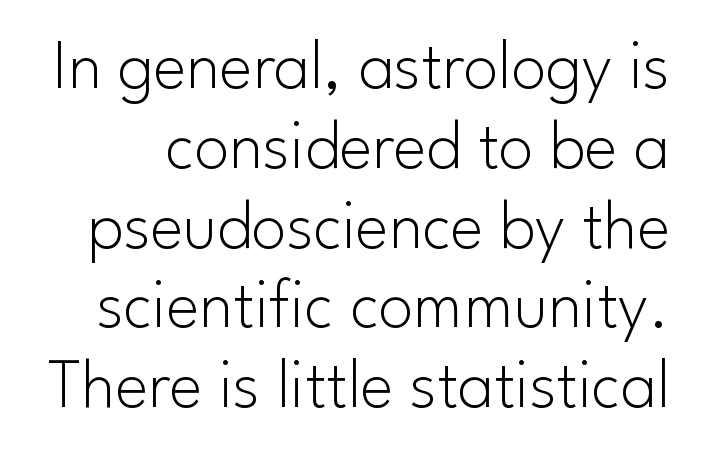
Q: Is the text bold? A: No.
Q: Is the text italic (slanted)? A: No, it is upright.
Q: Is the typeface a serif or a sans-serif typeface? A: Sans-serif.
Q: Is the text underlined? A: No.
Q: Is the spacing between letters normal or unusually wide? A: Normal.
Q: Is the spacing between lines tight, normal or loose? A: Tight.
Q: Width (condensed, normal, or wide)? A: Normal.
Q: Stroke contrast? A: Low.
Q: x-height? A: Small.
Q: Monospaced? A: No.
